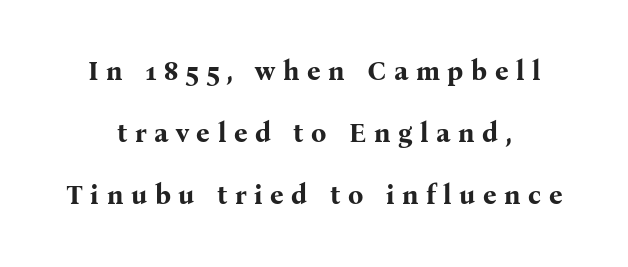
Q: Is the text bold? A: Yes.
Q: Is the text italic (slanted)? A: No, it is upright.
Q: Is the text underlined? A: No.
Q: How is the paragraph aligned? A: Centered.
Q: Is the spacing between letters normal or unusually wide? A: Unusually wide.
Q: Is the spacing between lines tight, normal or loose? A: Loose.
